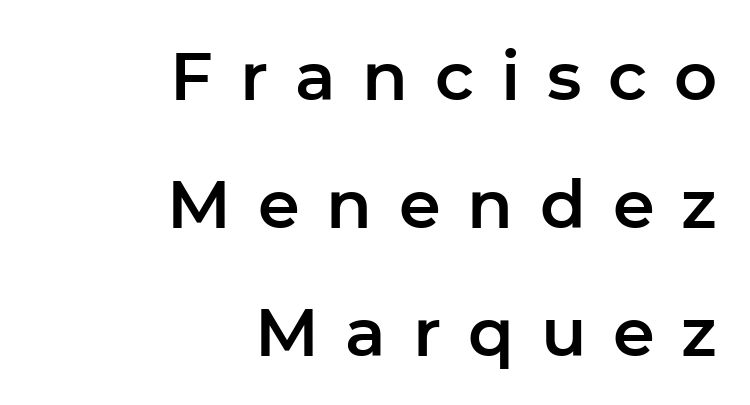
Q: Is the text italic (slanted)? A: No, it is upright.
Q: Is the typeface a serif or a sans-serif typeface? A: Sans-serif.
Q: Is the text underlined? A: No.
Q: How is the paragraph aligned? A: Right-aligned.
Q: Is the spacing between letters normal or unusually wide? A: Unusually wide.
Q: Is the spacing between lines tight, normal or loose? A: Loose.
Q: Width (condensed, normal, or wide)? A: Normal.
Q: Stroke contrast? A: Low.
Q: x-height? A: Medium.
Q: Monospaced? A: No.
